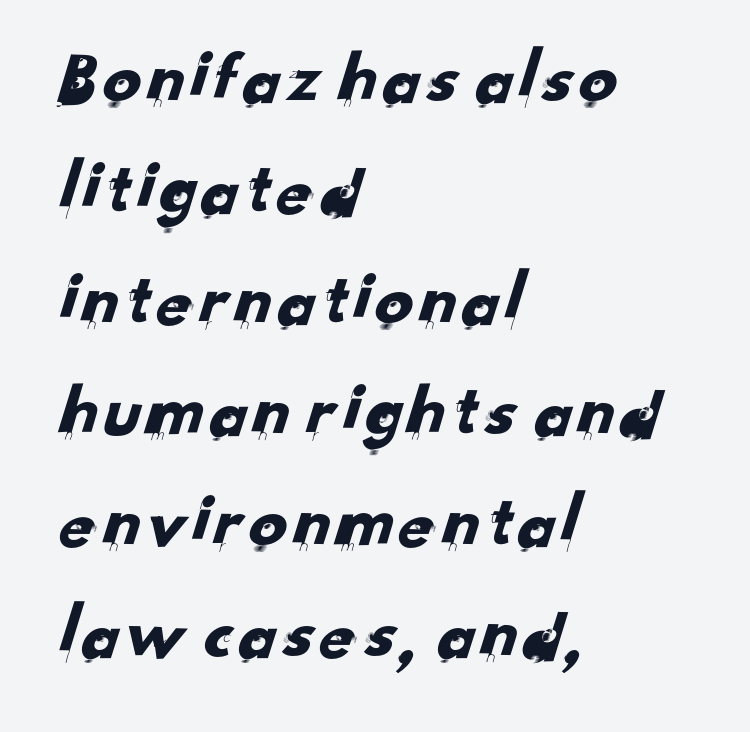
This block has exactly the height ordinary leading produces. Clear beneath every line of the passage. These lines are rendered in a variable-pitch font. Grotesque or geometric, the face here clearly has no serifs.
